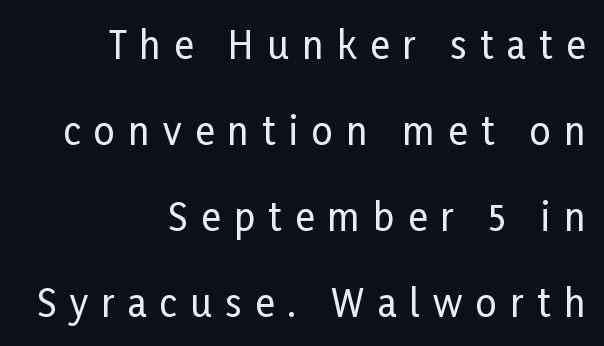
The face used here is proportionally spaced, like ordinary book or web type. The face used here is rendered with a markedly widened letterfit. A typesetter would label this face a sans. The lines are quadded right.
